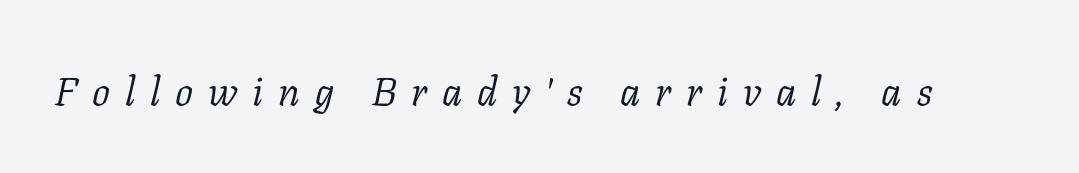
{"serif": "yes", "italic": "yes", "lean": "right", "slant_degrees": 11, "bold": "no", "weight": "light", "width": "normal", "stroke_contrast": "low", "x_height": "medium", "monospaced": "no", "underline": "no", "letter_spacing": "wide", "letter_spacing_em": 0.37, "glyph_px": 40}
